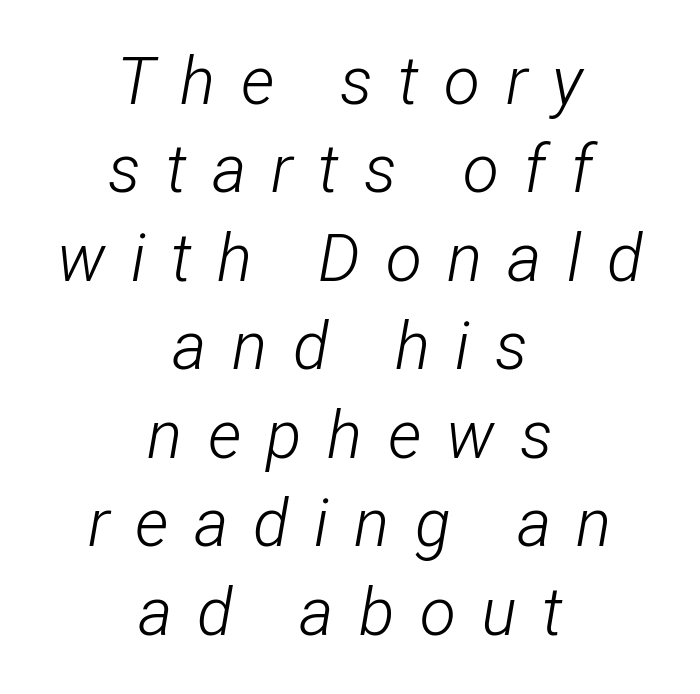
The characters are drawn with everyday or finer stroke widths. The passage shown stacks its lines at a standard gap. Descender tails drop into unmarked territory. The tracking reads as deliberately expanded to a designer's eye.
